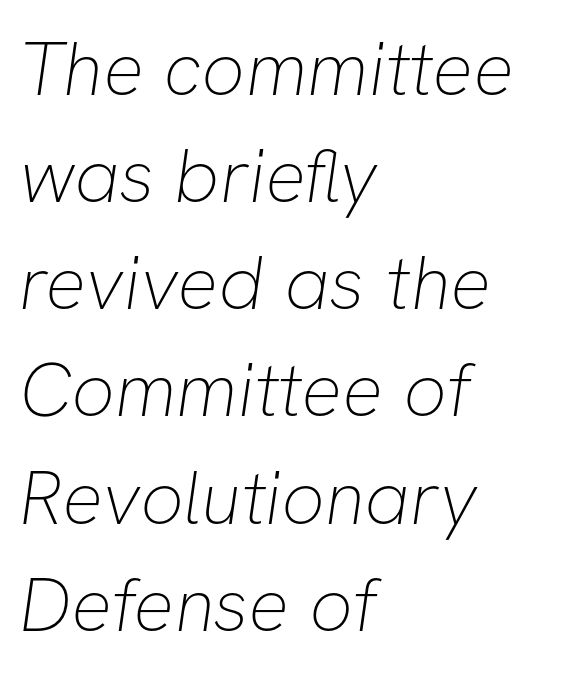
The typesetter chose a ragged-right arrangement here. How are the letters spaced? Ordinarily, with no added tracking. Notice how descenders clear the ascenders below comfortably — that's standard leading. The gap between lines stays unmarked. Looks like regular typesetting: each glyph gets only the width it needs.
